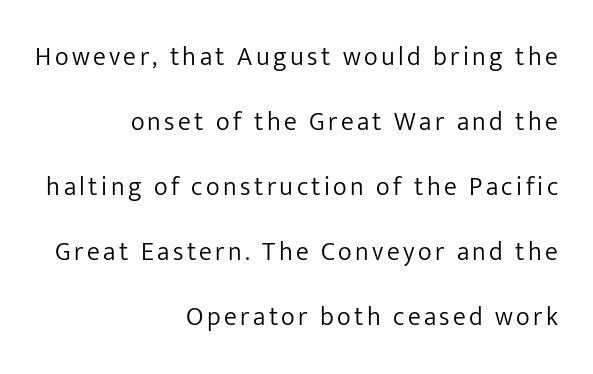
The image shows 26 px text type, upright; set right-aligned, loose line spacing (2.5x), not underlined.
